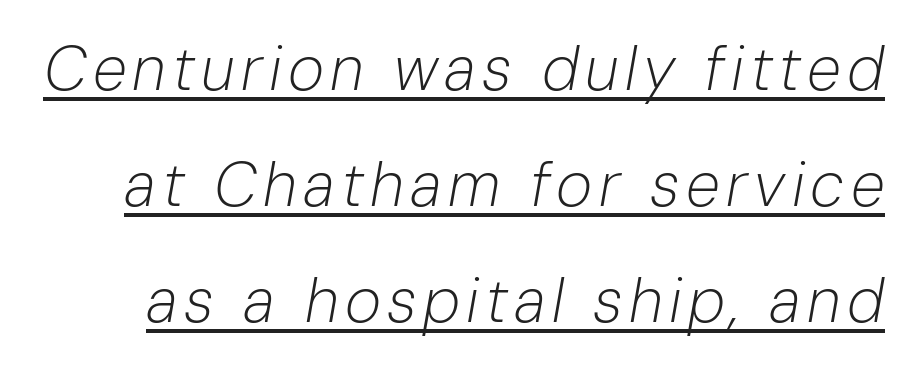
The image shows 62 px light type, italic (leaning right); set line spacing 1.87x, underlined; low stroke contrast and a medium x-height.
